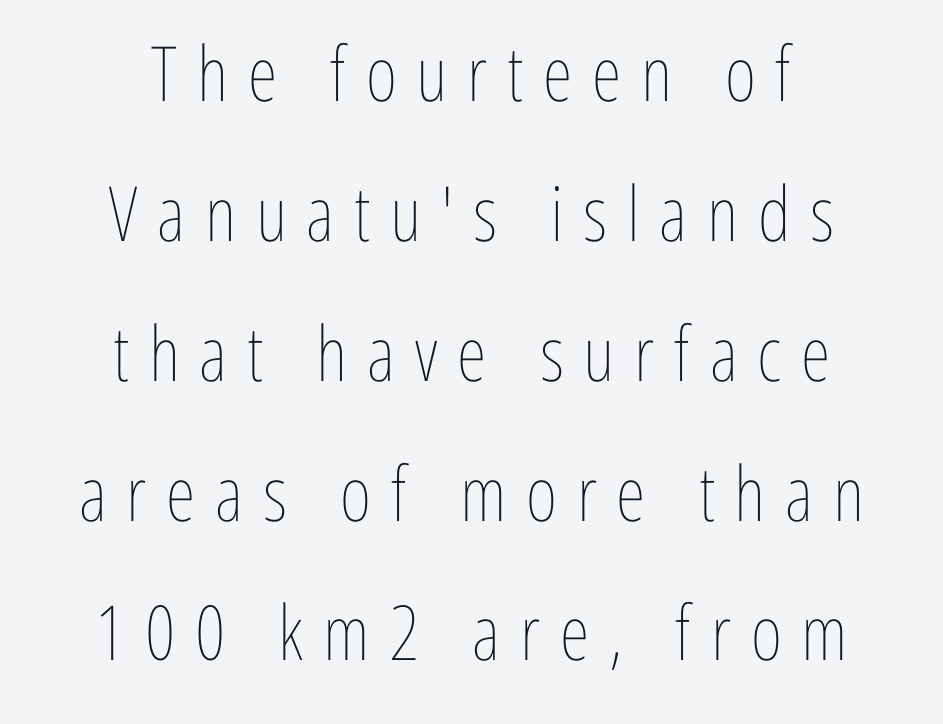
Each word looks stretched out because of the extra space between its letters. Summary of weight: not heavy and not bold. One-word summary of the alignment: center. Ascenders rise straight up at ninety degrees. Underline: absent. A typesetter would call this proportional, since set widths differ per character.
